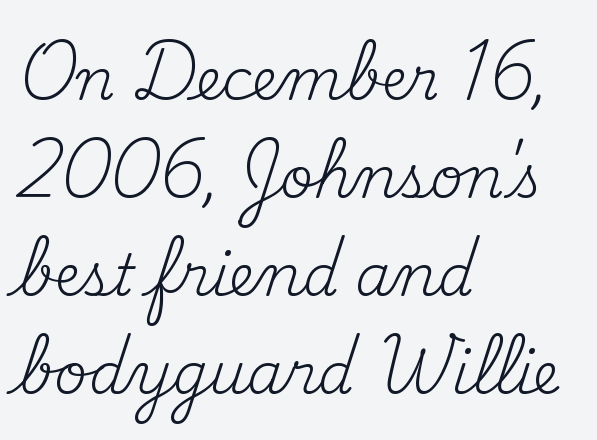
Bold? No — there's no thickening of the strokes. A typesetter would call this zero additional tracking. Layout note: lines flush left. Here the designer chose a conventional face with non-uniform glyph widths. The rendering shows small feet on the letterforms — a serif design.
